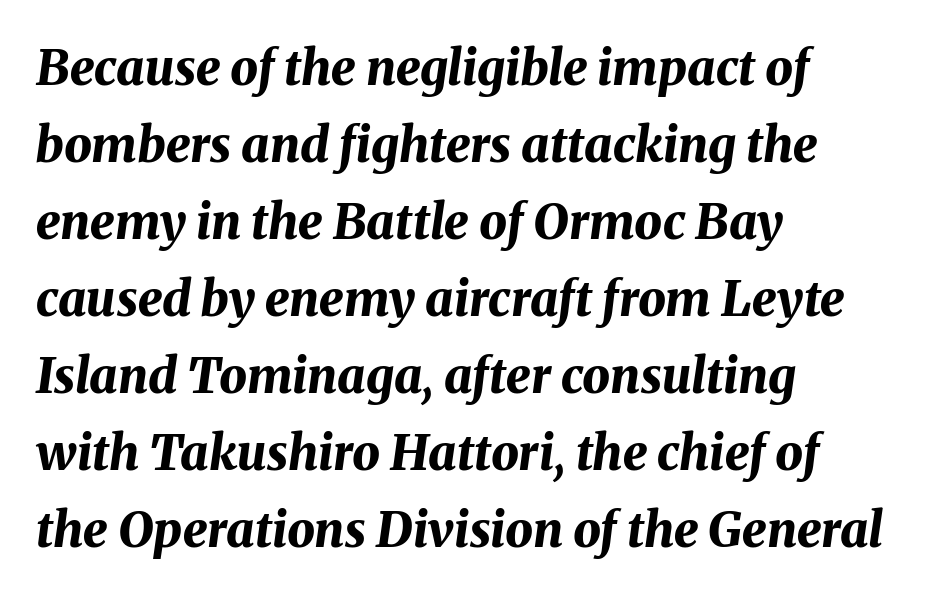
A classic flush-left, rag-right setting is used for this passage. Character widths vary here, with narrow letters taking less room than wide ones. Has an underline been added? It has not. The passage shown stacks its lines at a standard gap. Style check: oblique.
